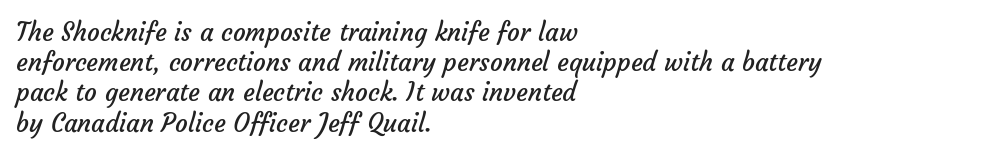
This sample is left-justified, so line endings fall wherever the words run out. A bare baseline throughout the passage. Glyph-to-glyph distance matches everyday printed text. Think standard paragraph weight, or any step lighter than that.
